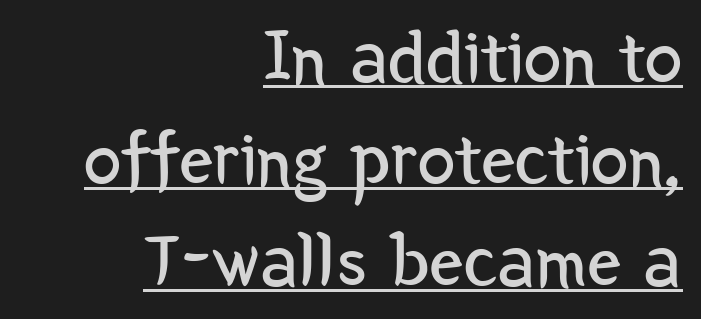
The image shows 76 px regular-weight, condensed sans-serif type, upright; set right-aligned, normal line spacing (1.34x), normal letter spacing, underlined; low stroke contrast and a medium x-height.
